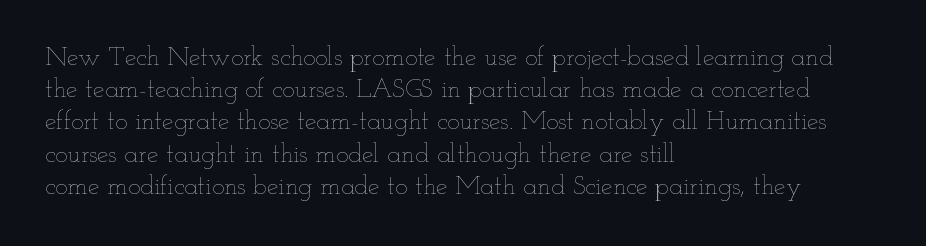
No letter is thick-stroked: the sample isn't bold. The lettering stays uniformly vertical, giving the passage a roman look. This sample uses plain, unmodified letter spacing. These lines stack with their left ends in a neat column. The gap between lines stays unmarked.
